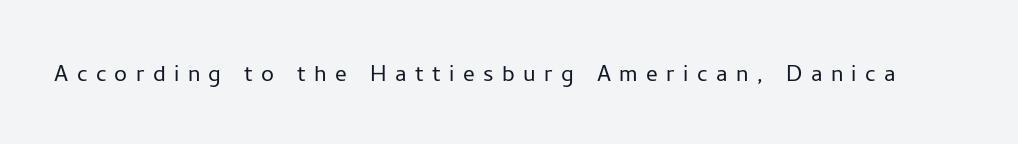
{"serif": "no", "italic": "no", "bold": "no", "weight": "light", "width": "normal", "stroke_contrast": "low", "x_height": "medium", "monospaced": "no", "underline": "no", "letter_spacing": "wide", "letter_spacing_em": 0.29, "glyph_px": 29}
